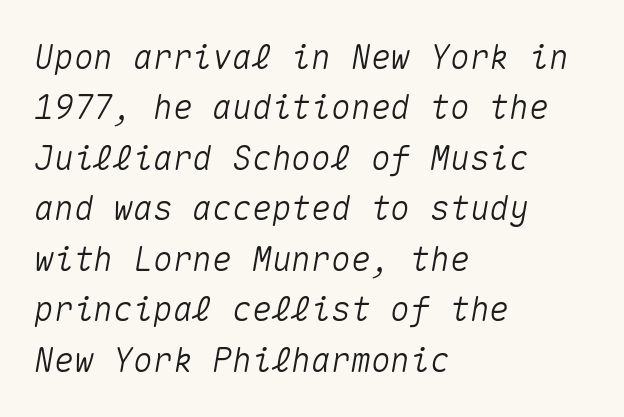
The image shows 33 px text type, italic (leaning right), monospaced; set left-aligned, normal line spacing (1.53x), normal letter spacing, not underlined; medium stroke contrast and a medium x-height.
